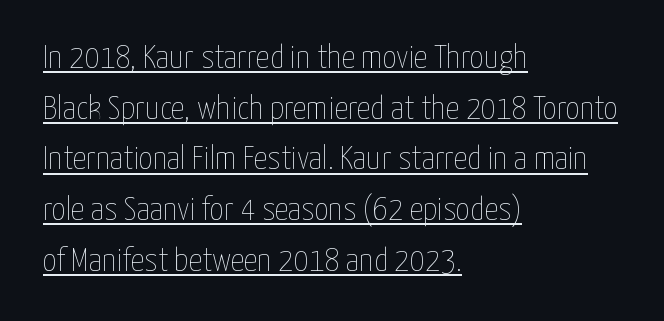
Q: Is the text bold? A: No.
Q: Is the text italic (slanted)? A: No, it is upright.
Q: Is the text underlined? A: Yes.
Q: How is the paragraph aligned? A: Left-aligned.
Q: Is the spacing between letters normal or unusually wide? A: Normal.
Q: Is the spacing between lines tight, normal or loose? A: Normal.
Q: Width (condensed, normal, or wide)? A: Condensed.
Q: Stroke contrast? A: Low.
Q: x-height? A: Medium.
Q: Monospaced? A: No.
